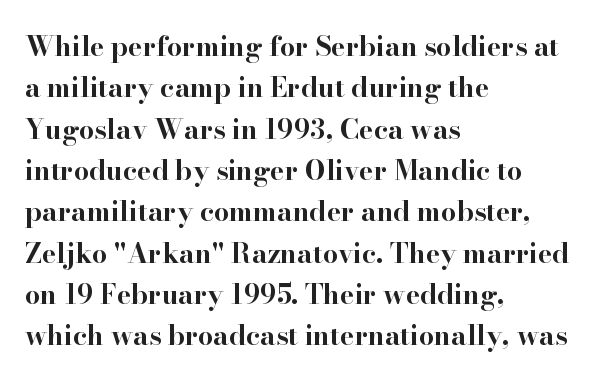
{"italic": "no", "bold": "yes", "underline": "no", "align": "left", "line_spacing": "normal", "line_spacing_ratio": 1.53, "letter_spacing": "normal", "letter_spacing_em": 0.0, "glyph_px": 27}
